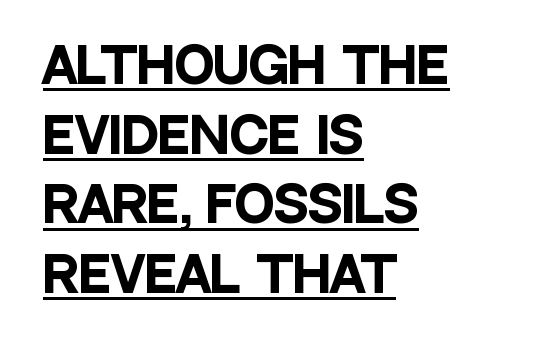
{"serif": "no", "italic": "no", "bold": "yes", "weight": "heavy", "width": "condensed", "stroke_contrast": "low", "x_height": "large", "monospaced": "no", "underline": "yes", "align": "left", "line_spacing": "normal", "line_spacing_ratio": 1.45, "letter_spacing": "normal", "letter_spacing_em": 0.0, "glyph_px": 48}
